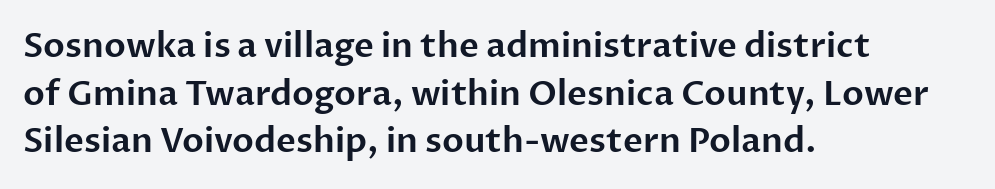
{"serif": "no", "italic": "no", "width": "normal", "stroke_contrast": "low", "x_height": "medium", "monospaced": "no", "underline": "no", "align": "left", "line_spacing": "normal", "line_spacing_ratio": 1.4, "letter_spacing": "normal", "letter_spacing_em": 0.0, "glyph_px": 34}
